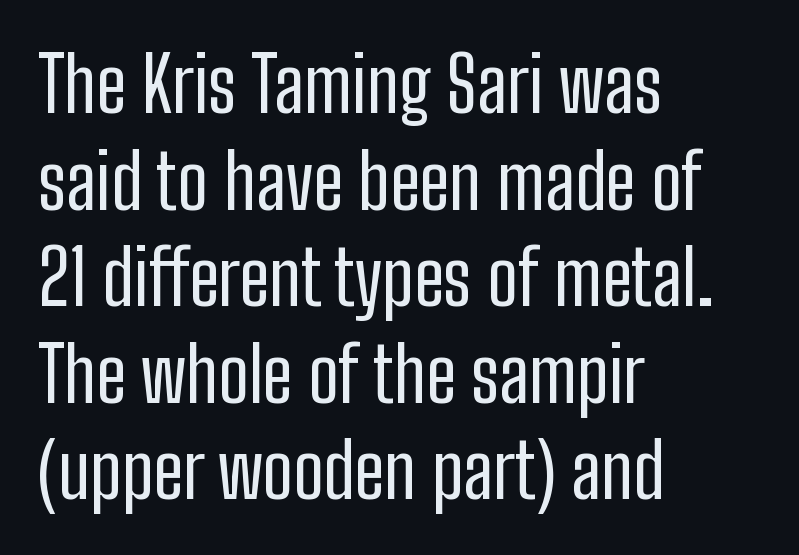
The image shows 76 px regular-weight, condensed sans-serif type, upright; set left-aligned, normal line spacing (1.27x), normal letter spacing, not underlined; low stroke contrast and a medium x-height.
